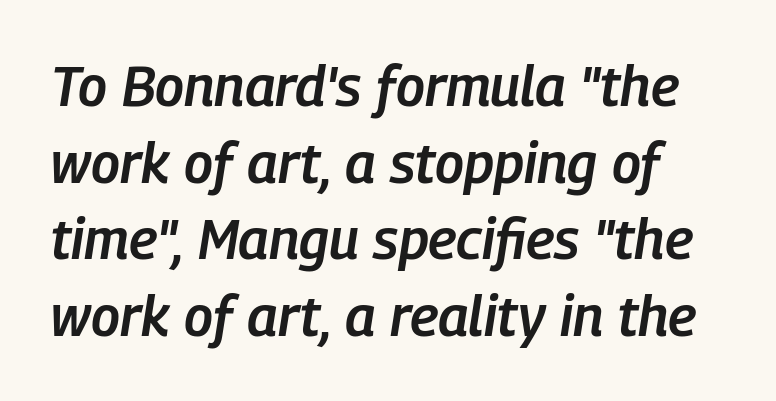
{"italic": "yes", "lean": "right", "slant_degrees": 9, "bold": "semi", "weight": "semibold", "width": "condensed", "stroke_contrast": "low", "x_height": "medium", "monospaced": "no", "underline": "no", "line_spacing": "normal", "line_spacing_ratio": 1.37, "letter_spacing": "normal", "letter_spacing_em": 0.0, "glyph_px": 56}
